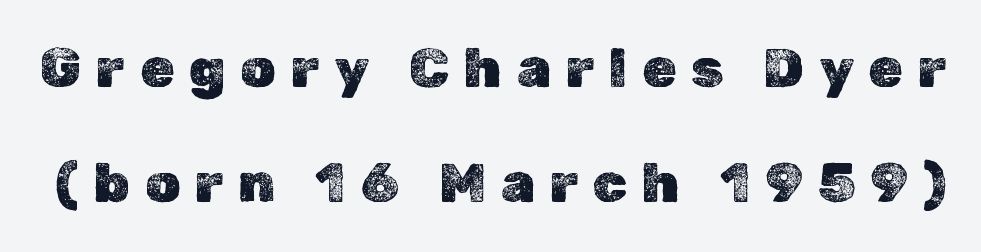
Q: Is the text italic (slanted)? A: No, it is upright.
Q: Is the text underlined? A: No.
Q: Is the spacing between letters normal or unusually wide? A: Unusually wide.
Q: Is the spacing between lines tight, normal or loose? A: Loose.
Q: Width (condensed, normal, or wide)? A: Normal.
Q: x-height? A: Medium.
Q: Monospaced? A: No.
